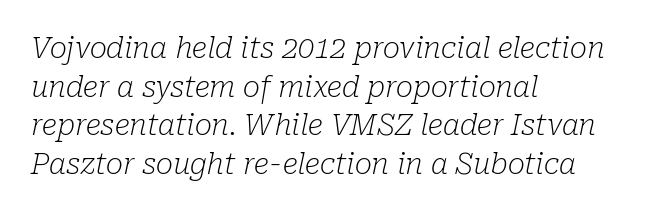
The image shows 29 px light serif type, italic (leaning right); set left-aligned, normal line spacing (1.33x), normal letter spacing, not underlined; low stroke contrast and a medium x-height.
